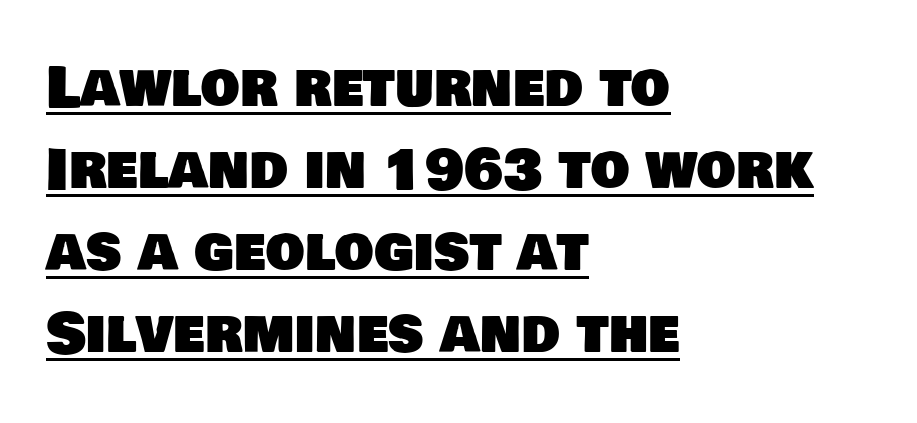
The image shows 55 px sans-serif type; set left-aligned, normal line spacing (1.49x), normal letter spacing, underlined; low stroke contrast and a large x-height.
